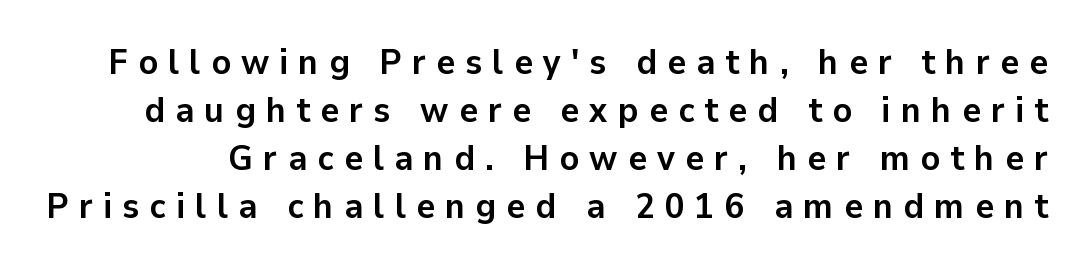
The image shows 36 px semibold sans-serif type, upright; set normal line spacing (1.33x), unusually wide letter spacing (+0.28 em), not underlined; low stroke contrast and a medium x-height.
